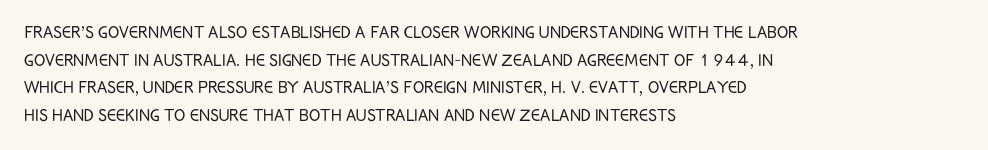
{"italic": "no", "bold": "no", "underline": "no", "align": "left", "line_spacing": "normal", "line_spacing_ratio": 1.32, "letter_spacing": "normal", "letter_spacing_em": 0.0, "glyph_px": 21}
